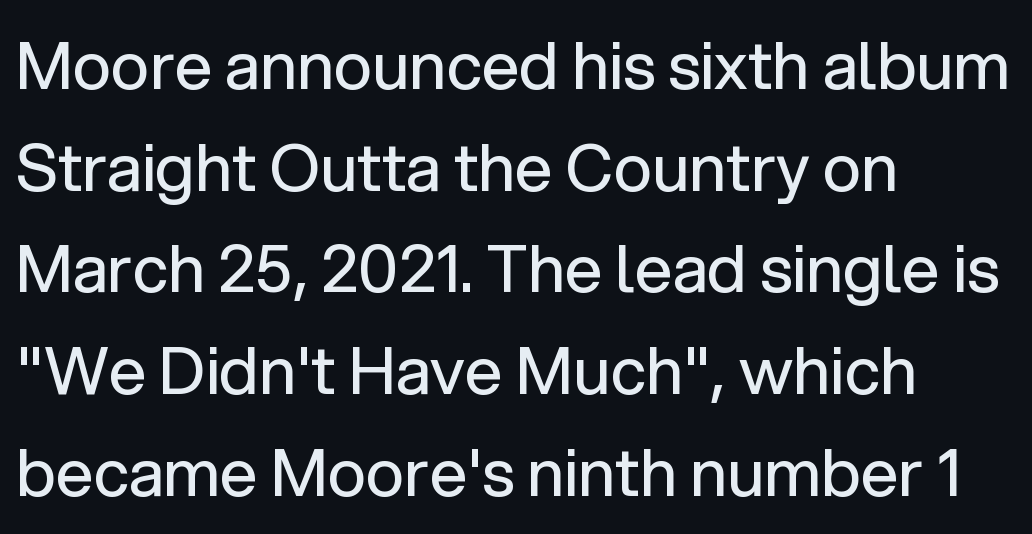
The image shows 66 px regular-weight sans-serif type, upright; set left-aligned, normal line spacing (1.54x), normal letter spacing, not underlined; low stroke contrast and a medium x-height.
